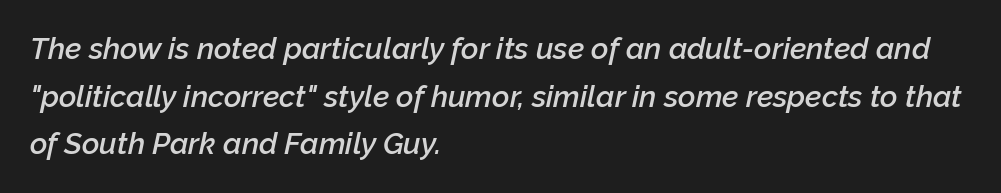
Italic? Definitely — the glyphs are oblique. Descender tails drop into unmarked territory. The paragraph shown leans on its left margin. The designer left line spacing at the default. Heft: intermediate — a semibold. The passage shown is typed in a proportional face where columns would drift.
